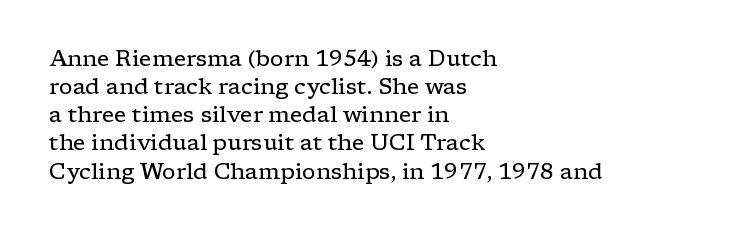
Normally led — the rows are evenly, conventionally spaced. Underlining? Definitely not there. The axis of the letterforms is exactly vertical. The passage is arranged the way most books set body copy — flush left. Default kerning and tracking; the words read as compact shapes.
